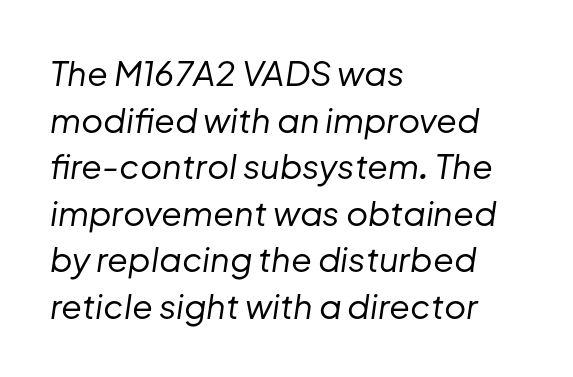
The space directly below the letters is spotless. The rendering anchors every line to the left-hand side. Compared with ordinary roman type, these characters are visibly tilted. Vertically, the passage feels balanced, rows spaced as you'd expect.
